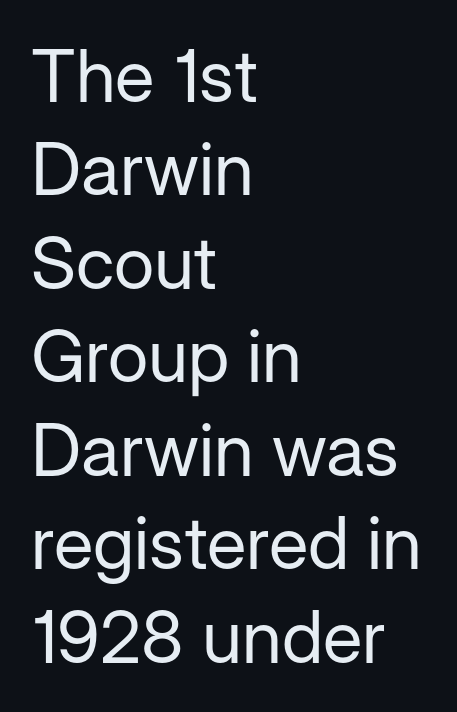
Q: Is the text bold? A: No.
Q: Is the text italic (slanted)? A: No, it is upright.
Q: Is the typeface a serif or a sans-serif typeface? A: Sans-serif.
Q: Is the text underlined? A: No.
Q: How is the paragraph aligned? A: Left-aligned.
Q: Is the spacing between letters normal or unusually wide? A: Normal.
Q: Is the spacing between lines tight, normal or loose? A: Normal.
Q: Width (condensed, normal, or wide)? A: Normal.
Q: Stroke contrast? A: Low.
Q: x-height? A: Medium.
Q: Monospaced? A: No.
